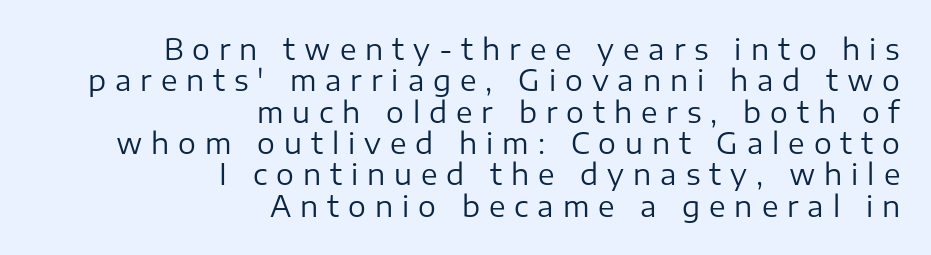
The image shows 28 px regular-weight sans-serif type, upright; set right-aligned, tight line spacing (1.12x), unusually wide letter spacing (+0.32 em), not underlined; low stroke contrast and a medium x-height.
